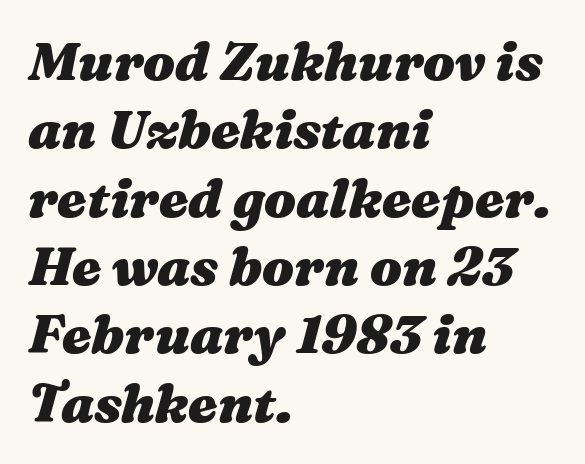
{"italic": "yes", "lean": "right", "slant_degrees": 16, "bold": "yes", "weight": "heavy", "width": "wide", "stroke_contrast": "medium", "x_height": "medium", "monospaced": "no", "underline": "no", "align": "left", "line_spacing": "normal", "line_spacing_ratio": 1.29, "letter_spacing": "normal", "letter_spacing_em": 0.0, "glyph_px": 53}
